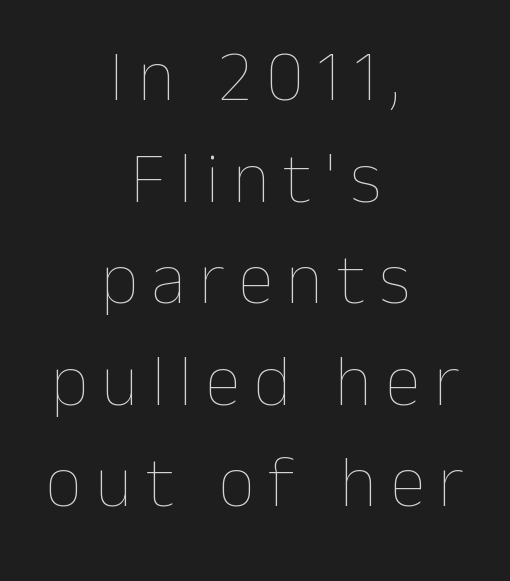
The specimen omits any rule beneath the text block's lines. Do the characters align in a grid? No, the font is proportional. These glyphs show unthickened strokes, regular width or finer. Every character sits straight up, as roman type does.
